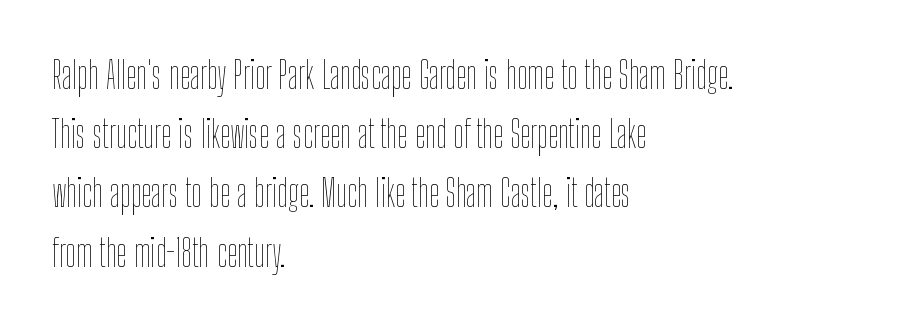
{"italic": "no", "bold": "no", "weight": "thin", "width": "condensed", "stroke_contrast": "low", "x_height": "medium", "monospaced": "no", "underline": "no", "align": "left", "line_spacing": "normal", "line_spacing_ratio": 1.6, "letter_spacing": "normal", "letter_spacing_em": 0.0, "glyph_px": 37}
